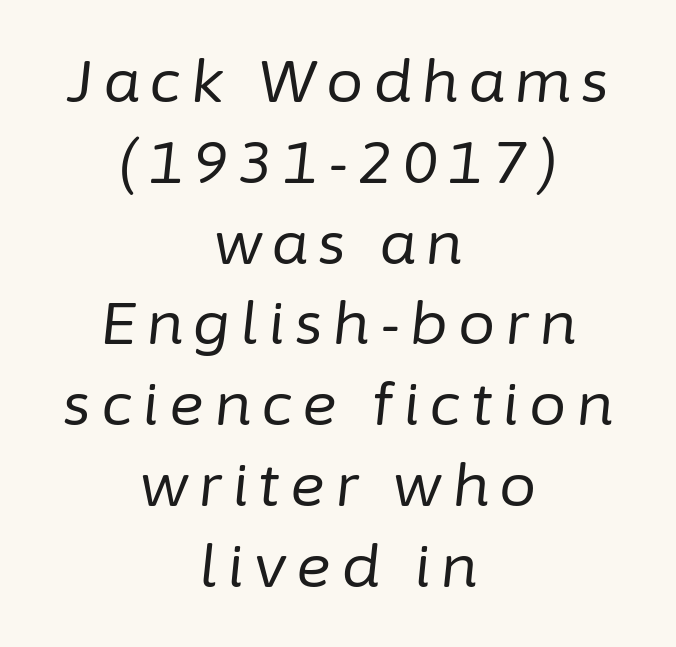
Stem width sits at or under what a default text font uses. Leading matches the norm, producing a regular column. You could not count columns in this text — the font is proportionally spaced. The whole block is typeset with a tilt.
